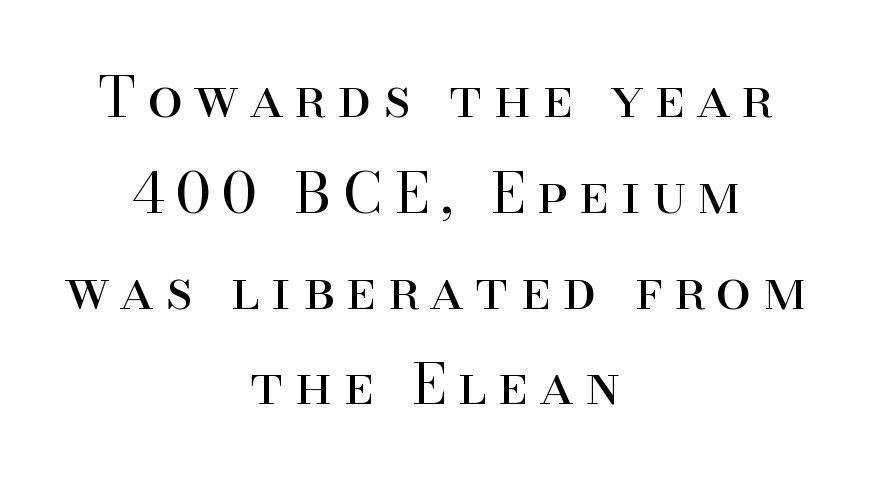
Q: Is the text bold? A: No.
Q: Is the text italic (slanted)? A: No, it is upright.
Q: Is the typeface a serif or a sans-serif typeface? A: Serif.
Q: Is the text underlined? A: No.
Q: How is the paragraph aligned? A: Centered.
Q: Is the spacing between letters normal or unusually wide? A: Unusually wide.
Q: Width (condensed, normal, or wide)? A: Normal.
Q: Stroke contrast? A: High.
Q: x-height? A: Small.
Q: Monospaced? A: No.
